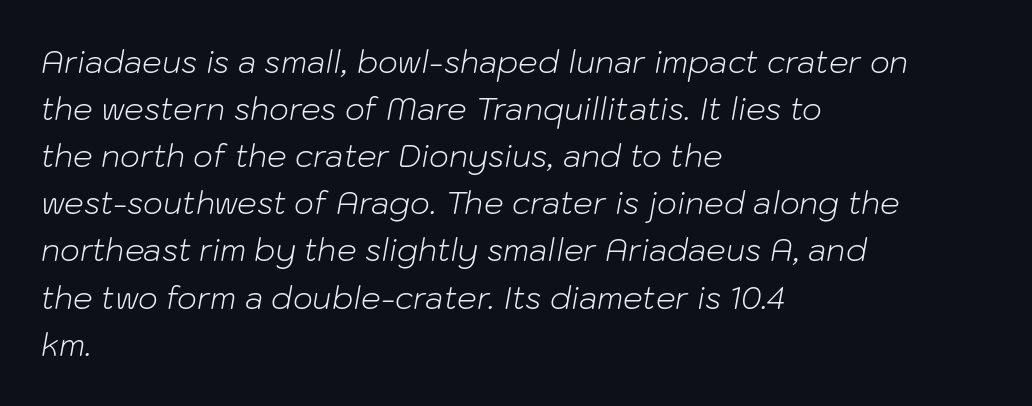
Q: Is the text bold? A: No.
Q: Is the text italic (slanted)? A: Yes, it leans right by about 10 degrees.
Q: Is the text underlined? A: No.
Q: How is the paragraph aligned? A: Left-aligned.
Q: Is the spacing between letters normal or unusually wide? A: Normal.
Q: Is the spacing between lines tight, normal or loose? A: Normal.
Q: Width (condensed, normal, or wide)? A: Normal.
Q: Stroke contrast? A: Low.
Q: x-height? A: Medium.
Q: Monospaced? A: No.
